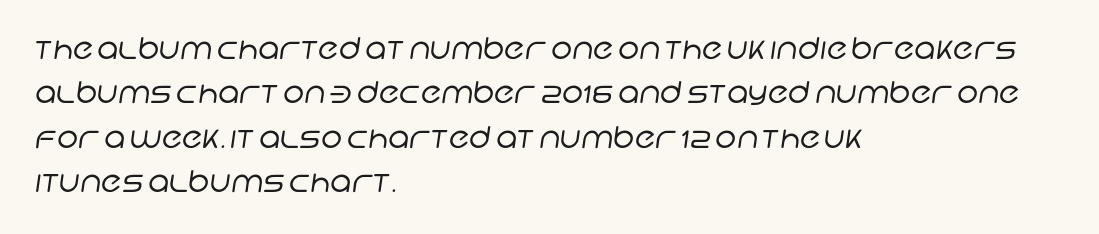
{"serif": "no", "bold": "no", "weight": "regular", "width": "normal", "stroke_contrast": "low", "x_height": "large", "monospaced": "no", "underline": "no", "align": "left", "line_spacing": "normal", "line_spacing_ratio": 1.48, "letter_spacing": "normal", "letter_spacing_em": 0.0, "glyph_px": 30}
